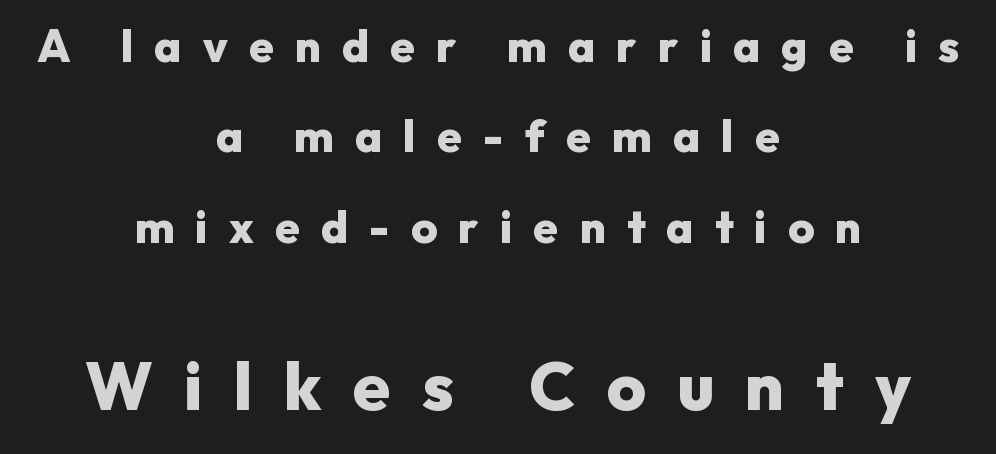
The image shows 67 px heavy sans-serif type, upright; set centered, loose line spacing (2.01x), unusually wide letter spacing (+0.47 em), not underlined; the second (bottom) block is 1.49x larger; low stroke contrast and a medium x-height.
